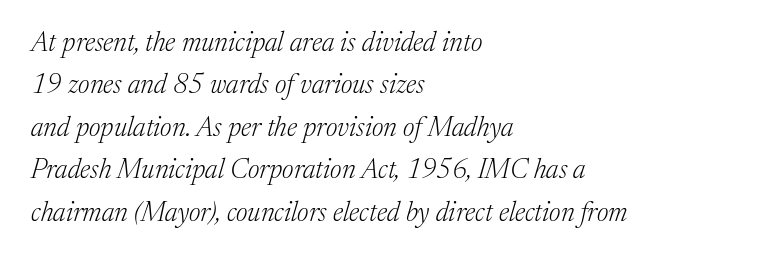
The image shows 27 px text type, italic (leaning right); set left-aligned, normal line spacing (1.57x), normal letter spacing, not underlined.
